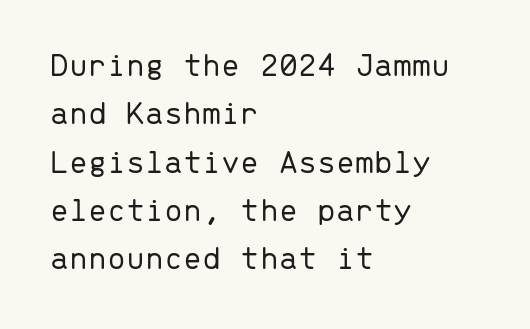
Q: Is the text bold? A: No.
Q: Is the text italic (slanted)? A: No, it is upright.
Q: Is the typeface a serif or a sans-serif typeface? A: Sans-serif.
Q: Is the text underlined? A: No.
Q: How is the paragraph aligned? A: Left-aligned.
Q: Is the spacing between letters normal or unusually wide? A: Normal.
Q: Is the spacing between lines tight, normal or loose? A: Normal.
Q: Width (condensed, normal, or wide)? A: Normal.
Q: Stroke contrast? A: Low.
Q: x-height? A: Medium.
Q: Monospaced? A: Yes.
